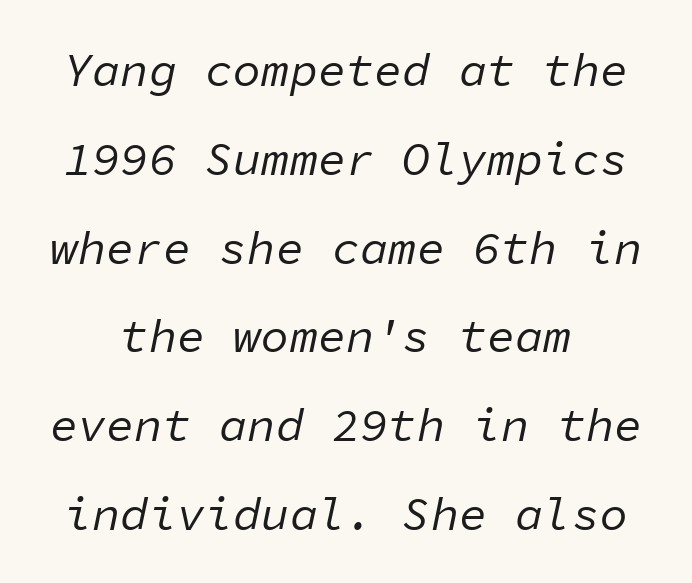
The line texture is even and compact thanks to regular tracking. Underlining? Definitely not there. The specimen reads as italic at a glance. This is not heavy type; no bold has been used. Is this a fixed-width face? Yes — each glyph sits in an identical cell.
